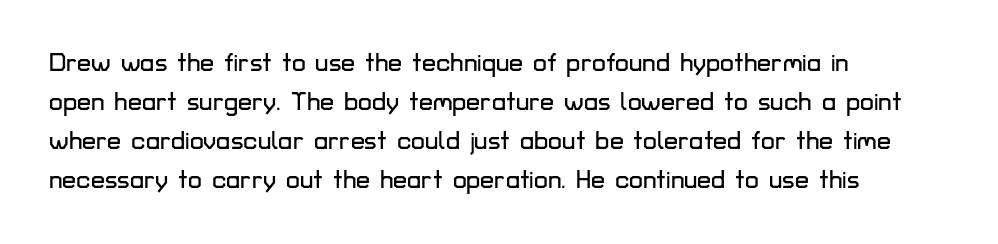
Q: Is the text italic (slanted)? A: No, it is upright.
Q: Is the text underlined? A: No.
Q: How is the paragraph aligned? A: Left-aligned.
Q: Is the spacing between letters normal or unusually wide? A: Normal.
Q: Is the spacing between lines tight, normal or loose? A: Normal.
